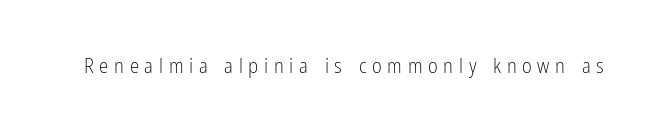
{"italic": "no", "bold": "no", "underline": "no", "letter_spacing": "wide", "letter_spacing_em": 0.27, "glyph_px": 21}
